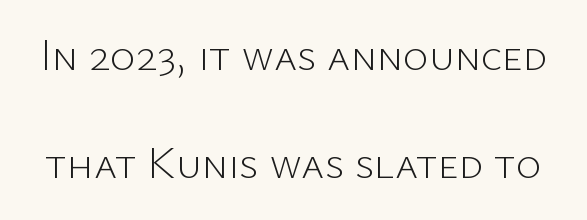
Look at the bottom of the vertical strokes: they stop flat, with no serifs. This reads as an unemphasized weight, regular at the heaviest. Any mark beneath the type? The region is blank. This sample uses an upright cut, with every glyph sitting square on the baseline. Summary of vertical rhythm: relaxed, with wide interline spacing.
